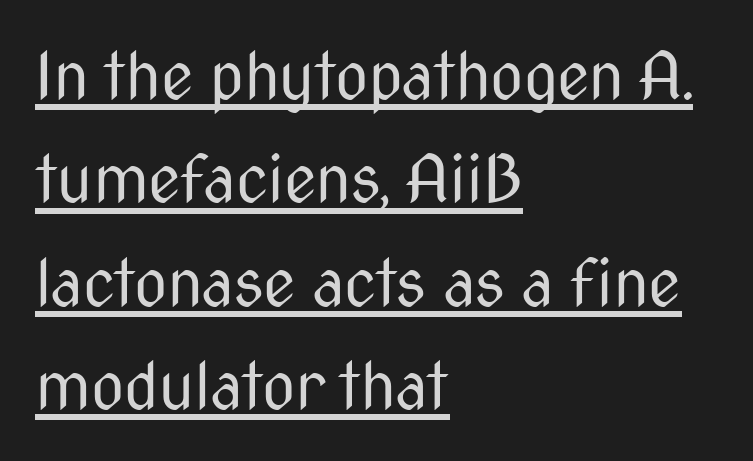
The tracking reads as untouched default to a designer's eye. The vertical gap from one line to the next is medium. Every character sits straight up, as roman type does. A baseline rule has been typeset under these characters.
